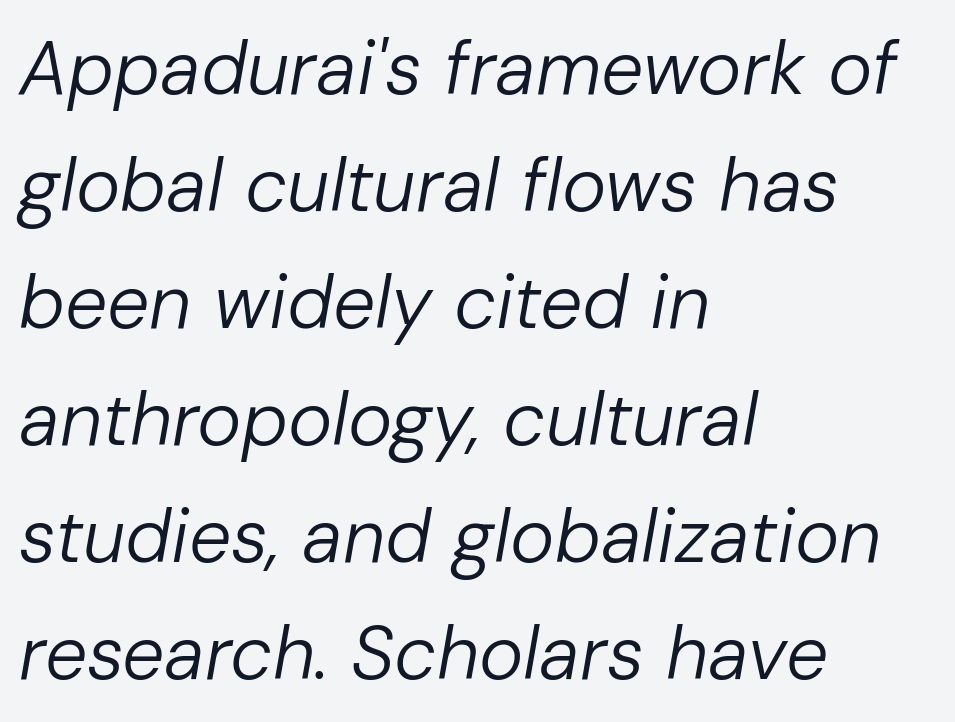
Q: Is the text bold? A: No.
Q: Is the text italic (slanted)? A: Yes, it leans right by about 10 degrees.
Q: Is the text underlined? A: No.
Q: How is the paragraph aligned? A: Left-aligned.
Q: Is the spacing between letters normal or unusually wide? A: Normal.
Q: Is the spacing between lines tight, normal or loose? A: Normal.
Q: Width (condensed, normal, or wide)? A: Normal.
Q: Stroke contrast? A: Low.
Q: x-height? A: Medium.
Q: Monospaced? A: No.
